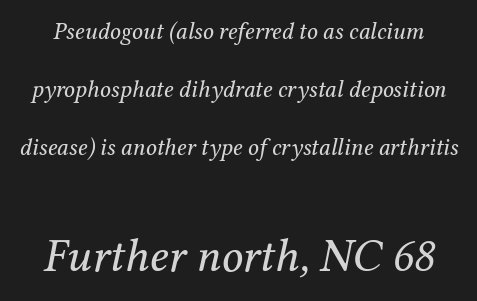
{"serif": "yes", "italic": "yes", "lean": "right", "slant_degrees": 12, "bold": "no", "weight": "regular", "width": "normal", "stroke_contrast": "medium", "x_height": "medium", "monospaced": "no", "underline": "no", "line_spacing": "loose", "line_spacing_ratio": 2.41, "letter_spacing": "normal", "letter_spacing_em": 0.0, "larger_block": "second", "size_ratio": 1.96, "glyph_px": 47}
